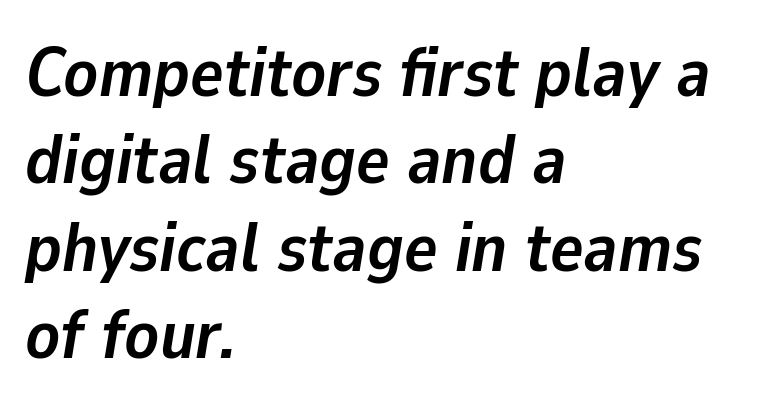
Compared with typical body copy, the letter spacing here is the same. Each glyph is drawn with heavy, bold strokes. If you drew a line through each stem, it would be angled. A typesetter would call this proportional, since set widths differ per character. Line spacing here is normal. Typeset ragged right — the left edge is the straight one.
